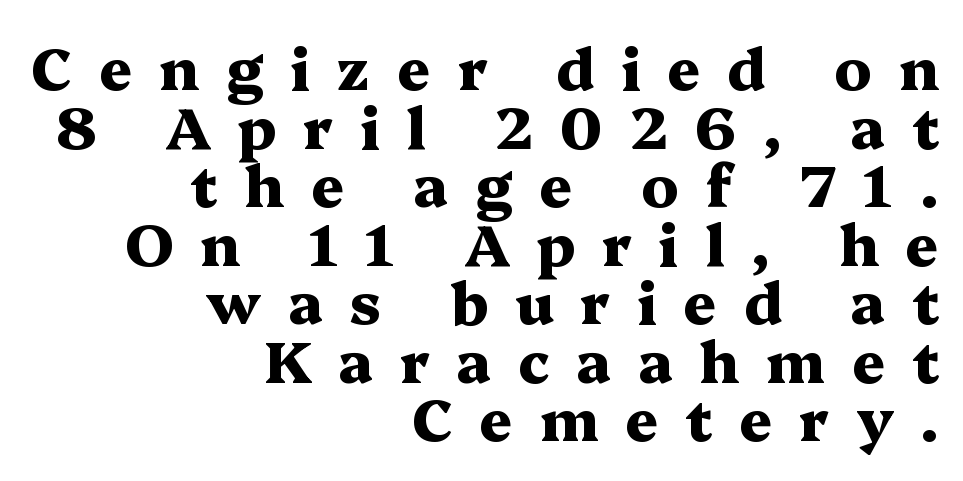
The image shows 58 px heavy, wide serif type, upright; set right-aligned, tight line spacing (1.01x), unusually wide letter spacing (+0.46 em), not underlined; medium stroke contrast and a medium x-height.
